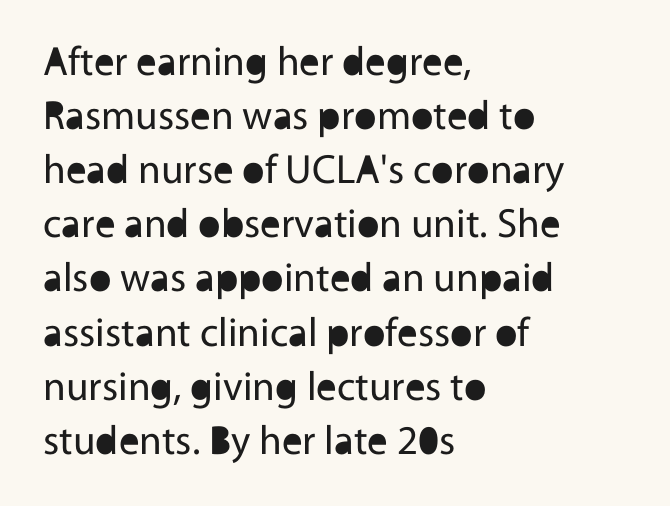
{"serif": "no", "italic": "no", "bold": "no", "weight": "regular", "width": "normal", "x_height": "medium", "monospaced": "no", "underline": "no", "align": "left", "line_spacing": "normal", "line_spacing_ratio": 1.32, "letter_spacing": "normal", "letter_spacing_em": 0.0, "glyph_px": 41}
